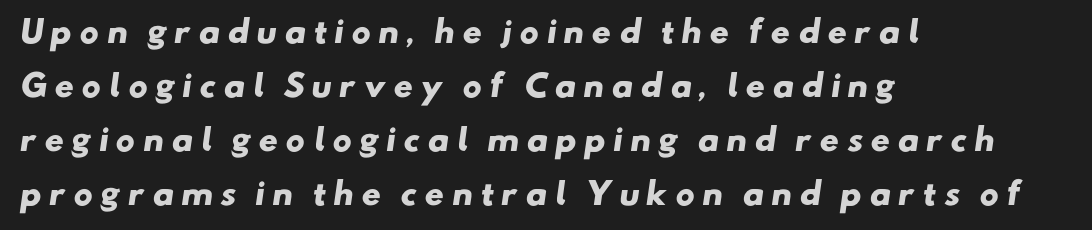
The image shows 30 px heavy, wide sans-serif type; set left-aligned, line spacing 1.8x, unusually wide letter spacing (+0.23 em), not underlined; low stroke contrast and a small x-height.
